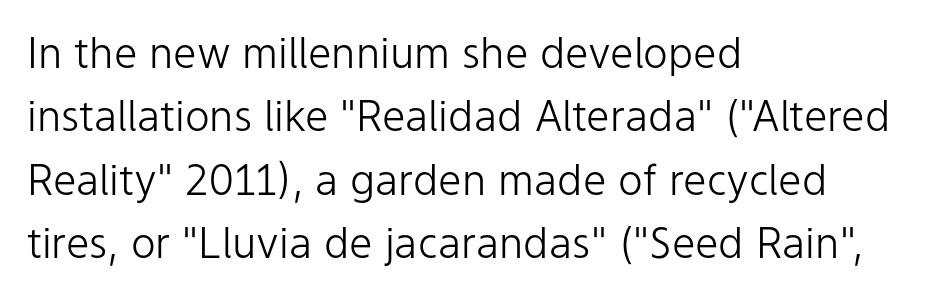
Think of a printed novel: that variable character pitch is what you see here. Is the letter spacing exaggerated? No — it looks like the ordinary default. The letters stand straight up with perfectly vertical stems. Vertical stems look standard width or narrower in stroke.
